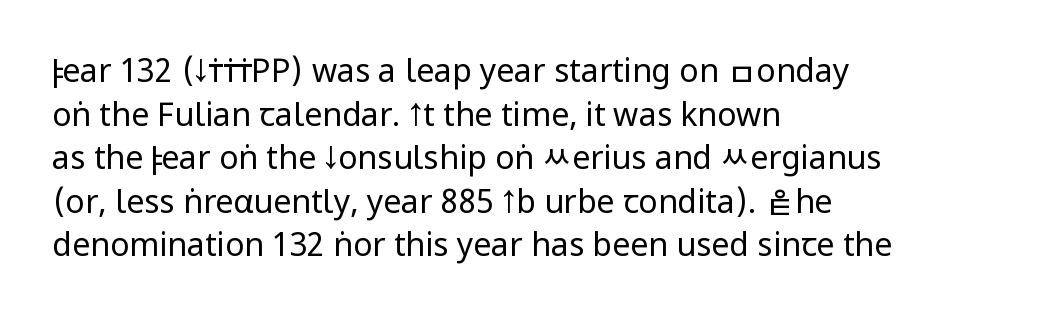
{"serif": "no", "italic": "no", "bold": "no", "weight": "regular", "width": "condensed", "stroke_contrast": "low", "x_height": "large", "monospaced": "no", "underline": "no", "align": "left", "line_spacing": "normal", "line_spacing_ratio": 1.36, "letter_spacing": "normal", "letter_spacing_em": 0.0, "glyph_px": 32}
